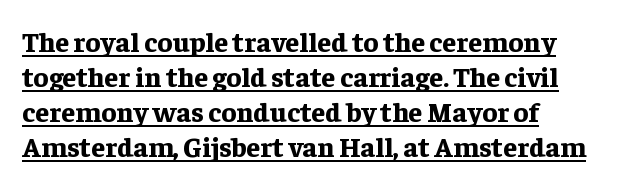
The image shows 28 px bold serif type, upright; set left-aligned, normal line spacing (1.25x), normal letter spacing, underlined; low stroke contrast and a medium x-height.
